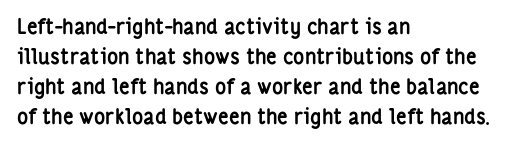
{"italic": "no", "bold": "yes", "underline": "no", "align": "left", "line_spacing": "normal", "line_spacing_ratio": 1.43, "letter_spacing": "normal", "letter_spacing_em": 0.0, "glyph_px": 21}
